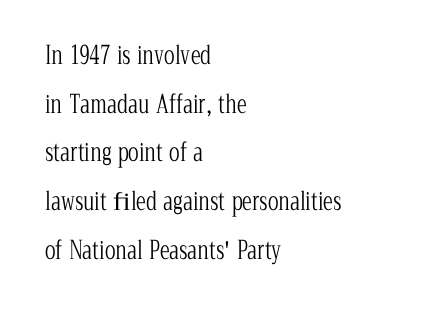
The image shows 25 px text type, upright; set left-aligned, loose line spacing (1.95x), normal letter spacing, not underlined.
